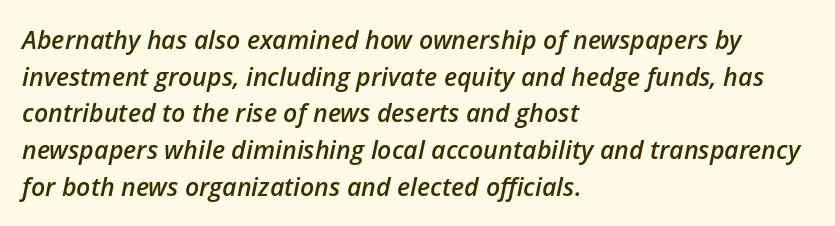
The image shows 25 px text type, italic (leaning right); set left-aligned, normal line spacing (1.47x), normal letter spacing, not underlined.
